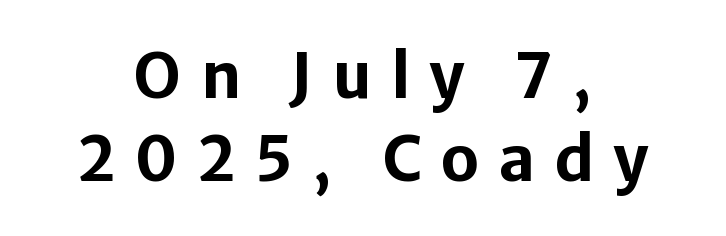
The image shows 62 px bold sans-serif type, upright; set centered, normal line spacing (1.34x), unusually wide letter spacing (+0.31 em), not underlined; low stroke contrast and a medium x-height.
